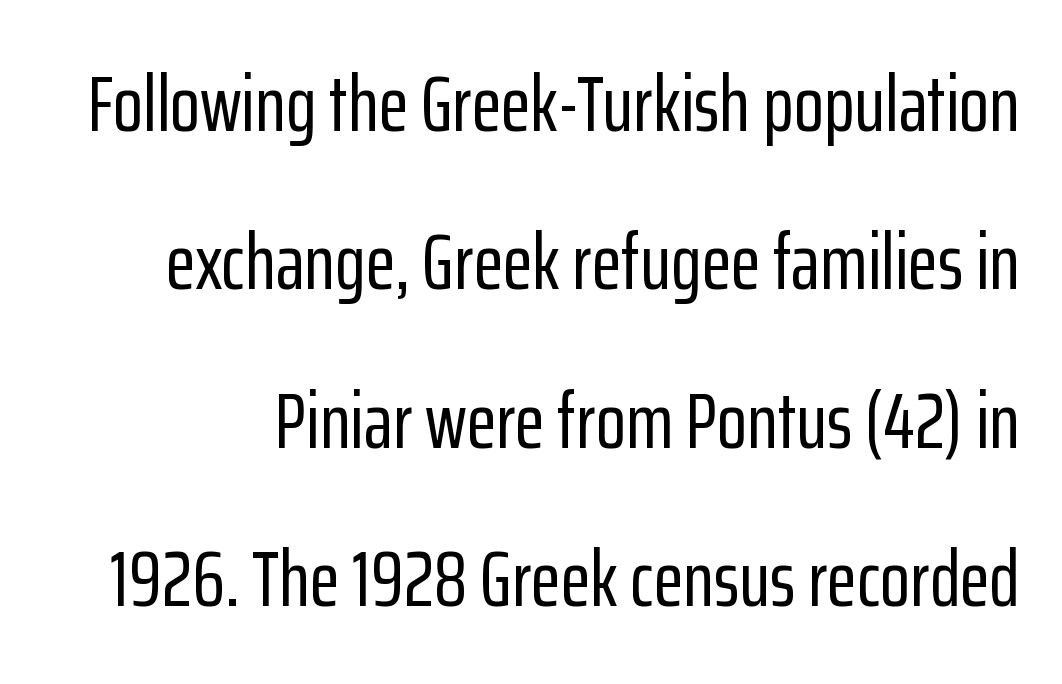
The image shows 78 px condensed sans-serif type, upright; set loose line spacing (2.03x), normal letter spacing, not underlined; low stroke contrast and a medium x-height.
